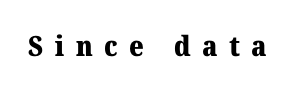
Q: Is the text bold? A: Yes.
Q: Is the text italic (slanted)? A: No, it is upright.
Q: Is the typeface a serif or a sans-serif typeface? A: Serif.
Q: Is the text underlined? A: No.
Q: Is the spacing between letters normal or unusually wide? A: Unusually wide.
Q: Width (condensed, normal, or wide)? A: Normal.
Q: Stroke contrast? A: Medium.
Q: x-height? A: Medium.
Q: Monospaced? A: No.
